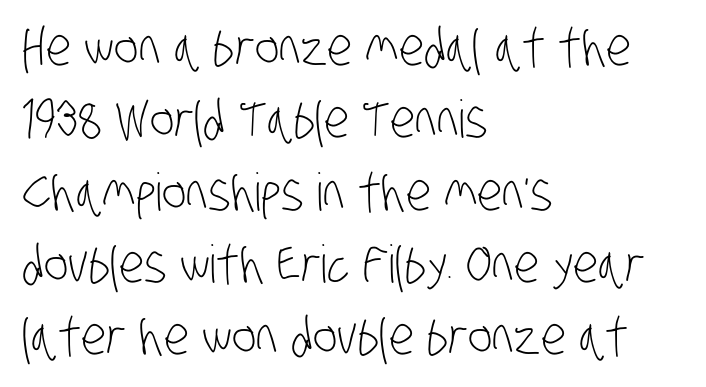
The glyphs in this specimen are sans serif. This is not heavy type; no bold has been used. Vertical spacing — default. How are the letters spaced? Ordinarily, with no added tracking.
